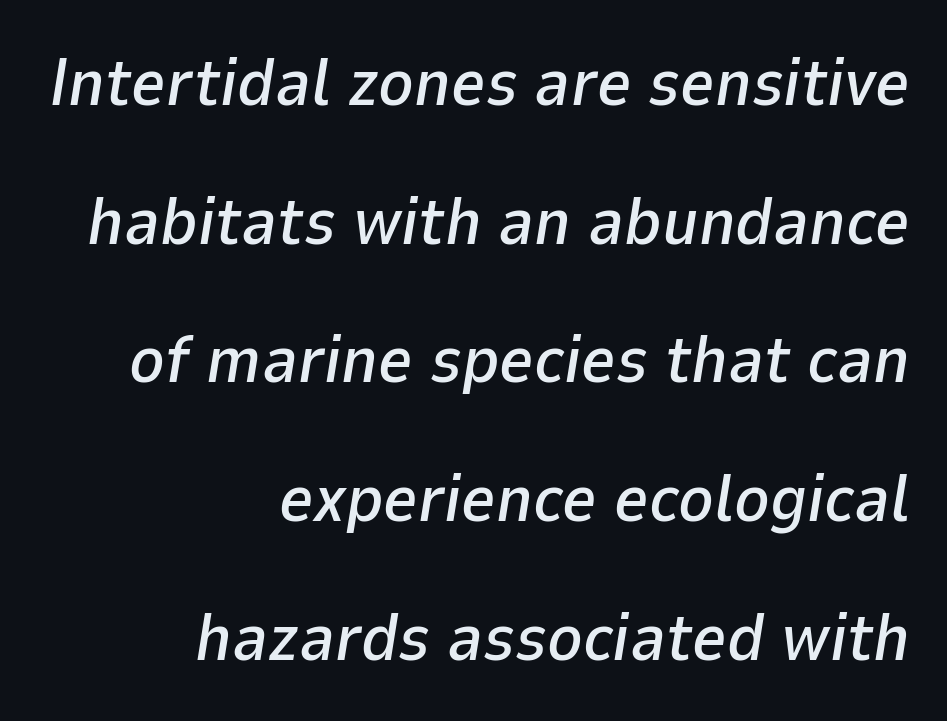
Q: Is the text italic (slanted)? A: Yes, it leans right by about 9 degrees.
Q: Is the text underlined? A: No.
Q: How is the paragraph aligned? A: Right-aligned.
Q: Is the spacing between letters normal or unusually wide? A: Normal.
Q: Is the spacing between lines tight, normal or loose? A: Loose.
Q: Width (condensed, normal, or wide)? A: Normal.
Q: Stroke contrast? A: Low.
Q: x-height? A: Medium.
Q: Monospaced? A: No.
